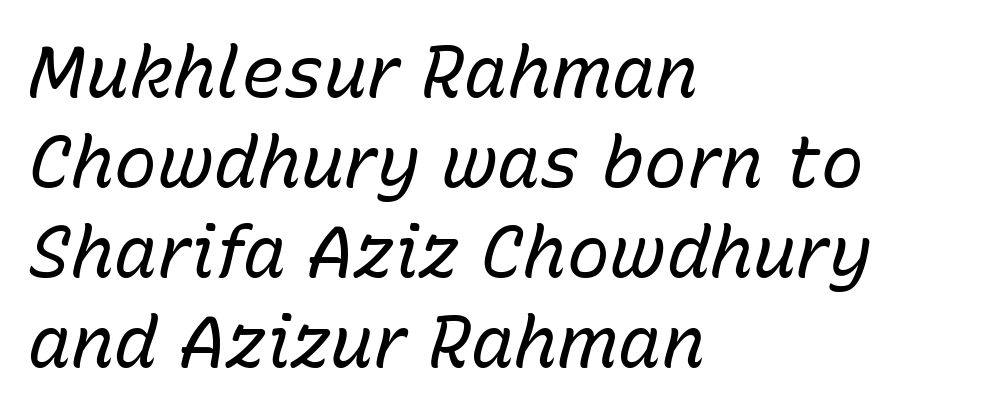
Q: Is the text bold? A: No.
Q: Is the text italic (slanted)? A: Yes, it leans right by about 15 degrees.
Q: Is the text underlined? A: No.
Q: How is the paragraph aligned? A: Left-aligned.
Q: Is the spacing between letters normal or unusually wide? A: Normal.
Q: Is the spacing between lines tight, normal or loose? A: Normal.
Q: Width (condensed, normal, or wide)? A: Normal.
Q: Stroke contrast? A: Low.
Q: x-height? A: Medium.
Q: Monospaced? A: No.
